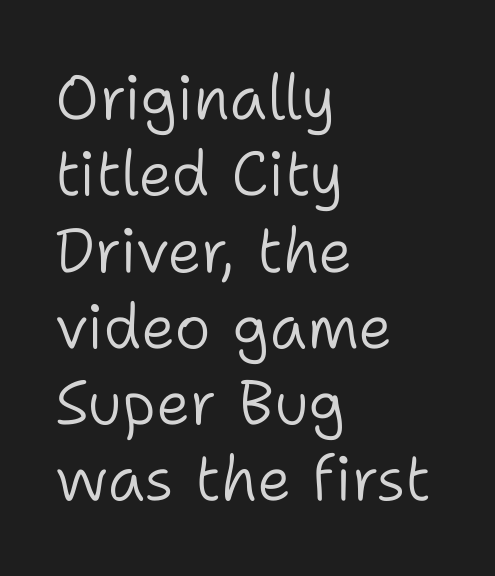
The image shows 62 px light sans-serif type, upright; set left-aligned, line spacing 1.23x, normal letter spacing, not underlined; low stroke contrast and a medium x-height.
